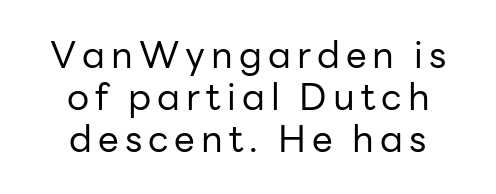
The image shows 37 px regular-weight sans-serif type, upright; set centered, tight line spacing (1.13x), not underlined; low stroke contrast and a medium x-height.
